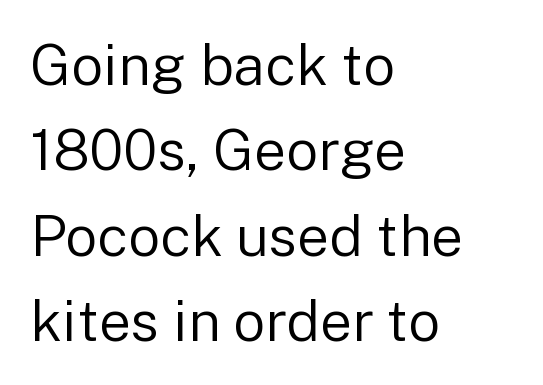
The block of text has a typical density, with ordinary space between rows. What stands out about the letter spacing? Nothing — it is the standard amount. To sum up the face: it is a sans, with no serifs. The paragraph shown leans on its left margin. Honestly, there is no underline to notice here at all. A typesetter would mark this as roman, not italic.
